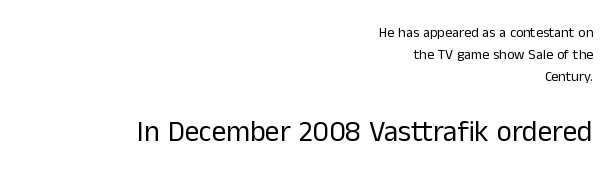
Q: Is the text bold? A: No.
Q: Is the text italic (slanted)? A: No, it is upright.
Q: Is the typeface a serif or a sans-serif typeface? A: Sans-serif.
Q: Is the text underlined? A: No.
Q: How is the paragraph aligned? A: Right-aligned.
Q: Is the spacing between letters normal or unusually wide? A: Normal.
Q: Is the spacing between lines tight, normal or loose? A: Normal.
Q: Which block of text is set in a larger size, the first (top) or the second (bottom)? A: The second (bottom) one.
Q: Width (condensed, normal, or wide)? A: Normal.
Q: Stroke contrast? A: Low.
Q: x-height? A: Medium.
Q: Monospaced? A: No.
